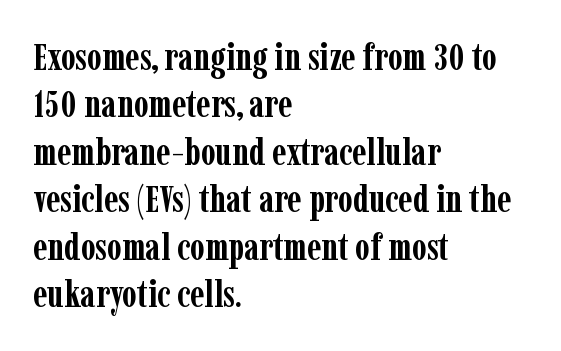
{"serif": "yes", "italic": "no", "bold": "yes", "weight": "semibold", "width": "condensed", "stroke_contrast": "low", "x_height": "medium", "monospaced": "no", "underline": "no", "align": "left", "line_spacing": "normal", "line_spacing_ratio": 1.25, "letter_spacing": "normal", "letter_spacing_em": 0.0, "glyph_px": 38}
